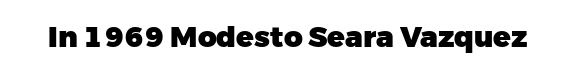
{"serif": "no", "italic": "no", "bold": "yes", "weight": "heavy", "width": "normal", "stroke_contrast": "low", "x_height": "medium", "monospaced": "no", "underline": "no", "letter_spacing": "normal", "letter_spacing_em": 0.0, "glyph_px": 29}
